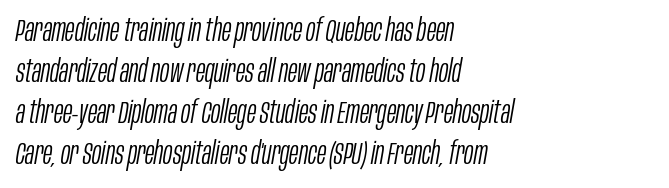
Q: Is the text bold? A: No.
Q: Is the text italic (slanted)? A: Yes, it leans right by about 10 degrees.
Q: Is the text underlined? A: No.
Q: How is the paragraph aligned? A: Left-aligned.
Q: Is the spacing between letters normal or unusually wide? A: Normal.
Q: Is the spacing between lines tight, normal or loose? A: Normal.
Q: Width (condensed, normal, or wide)? A: Condensed.
Q: Stroke contrast? A: Low.
Q: x-height? A: Large.
Q: Monospaced? A: No.
